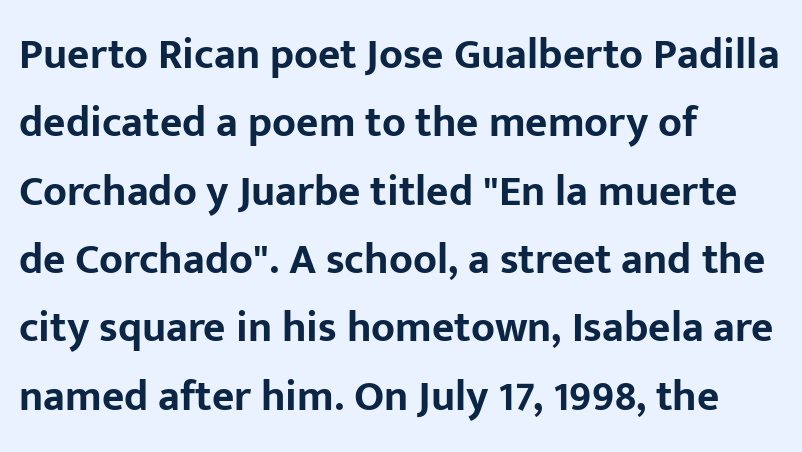
Stroke terminals: plain, sans-serif. This sample has the flowing, uneven cadence of proportional lettering. Which margin do the lines hug? The left one — the right edge is uneven. Tracking value appears to be zero — textbook default spacing.
